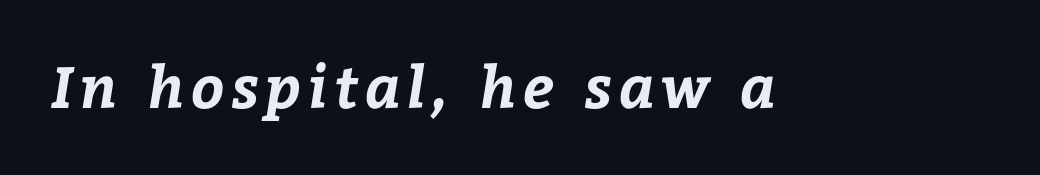
Q: Is the text bold? A: Yes.
Q: Is the text underlined? A: No.
Q: Width (condensed, normal, or wide)? A: Normal.
Q: Stroke contrast? A: Low.
Q: x-height? A: Medium.
Q: Monospaced? A: No.
